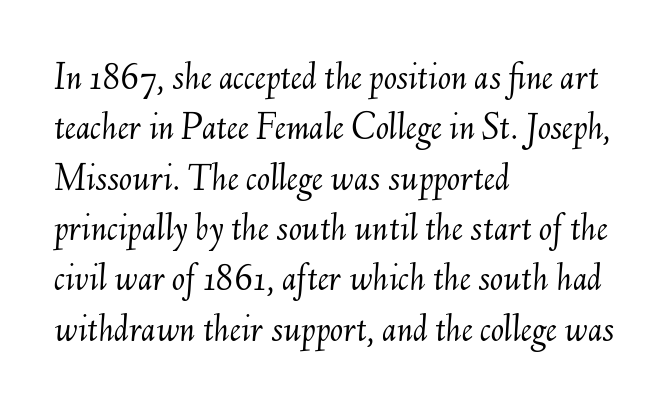
The rows are spaced the way most documents space them. The typography opts for an oblique posture over an upright one. The strokes carry an ordinary text weight at most. Glance below the letters and you will spot only blank space. Notice how the passage keeps a crisp vertical edge on the left only.
